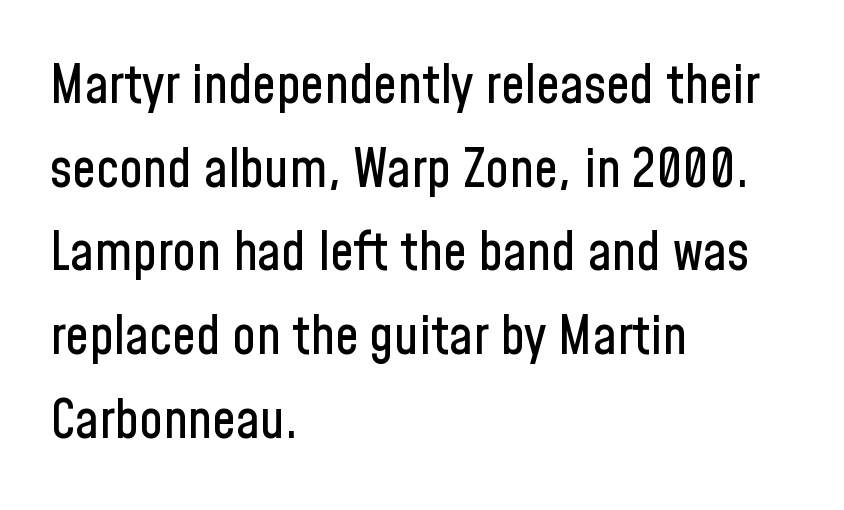
To sum up the face: it is a sans, with no serifs. Vertical spacing — default. Vertical strokes here are truly vertical. Underlining? Definitely not there. Think of a printed novel: that variable character pitch is what you see here. Leftover space on each line is placed entirely after the last word.
